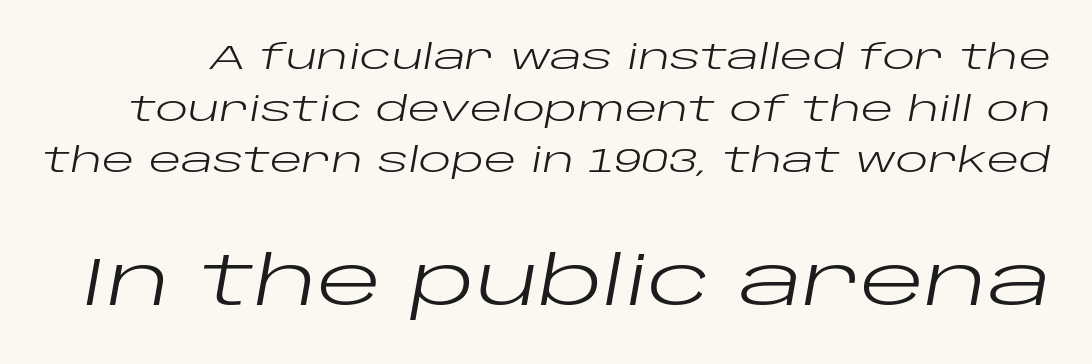
Q: Is the text bold? A: No.
Q: Is the text italic (slanted)? A: Yes, it leans right by about 10 degrees.
Q: Is the text underlined? A: No.
Q: Is the spacing between letters normal or unusually wide? A: Normal.
Q: Is the spacing between lines tight, normal or loose? A: Normal.
Q: Which block of text is set in a larger size, the first (top) or the second (bottom)? A: The second (bottom) one.
Q: Width (condensed, normal, or wide)? A: Wide.
Q: Stroke contrast? A: Low.
Q: x-height? A: Large.
Q: Monospaced? A: No.
